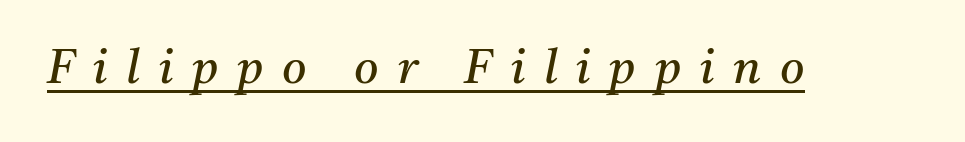
{"serif": "yes", "italic": "yes", "lean": "right", "slant_degrees": 11, "bold": "no", "weight": "regular", "width": "normal", "stroke_contrast": "medium", "x_height": "medium", "monospaced": "no", "underline": "yes", "letter_spacing": "wide", "letter_spacing_em": 0.4, "glyph_px": 47}
